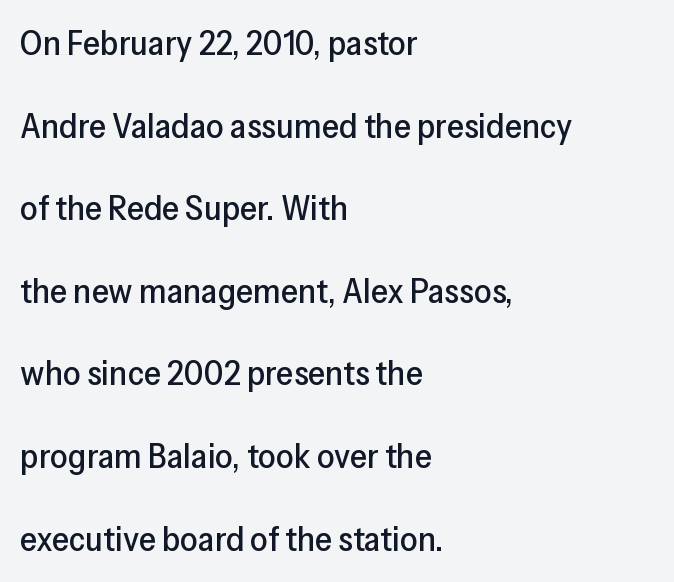
Here the designer chose a conventional face with non-uniform glyph widths. The axis of the letterforms is exactly vertical. Left-aligned paragraph, ragged on the right. Are there feet on the stems? There aren't — it's a sans. Tracking value appears to be zero — textbook default spacing.
